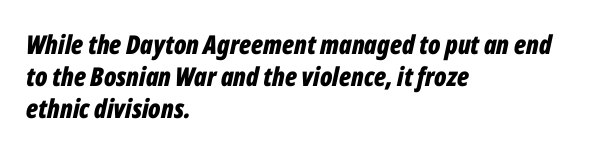
The image shows 26 px bold type, italic (leaning right); set left-aligned, line spacing 1.23x, normal letter spacing, not underlined.
